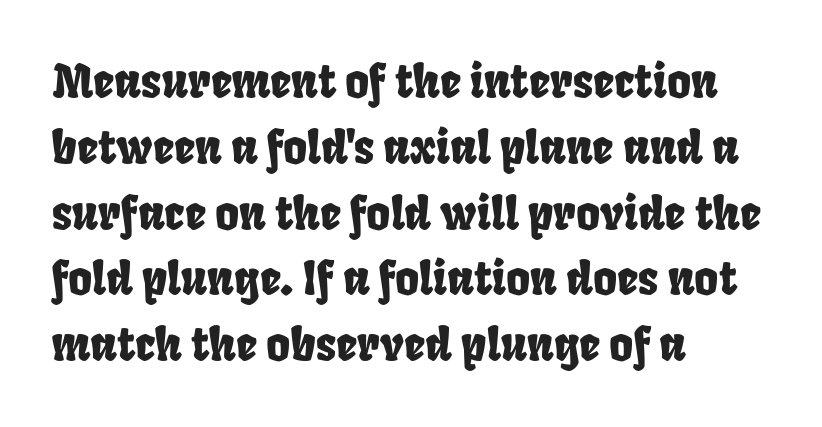
{"serif": "no", "width": "condensed", "stroke_contrast": "low", "x_height": "large", "monospaced": "no", "underline": "no", "align": "left", "line_spacing": "normal", "line_spacing_ratio": 1.43, "letter_spacing": "normal", "letter_spacing_em": 0.0, "glyph_px": 46}
